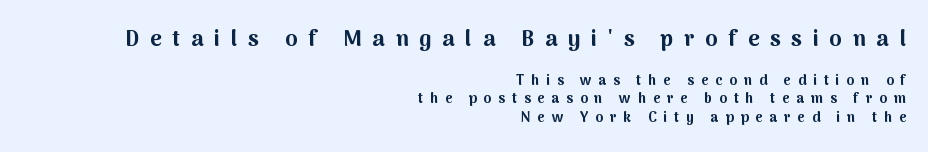
The type is letterspaced generously, with wide tracking. The first block has been scaled up relative to the second. A typesetter would mark this as roman, not italic. Plenty of ink on the page — the face is bold.
